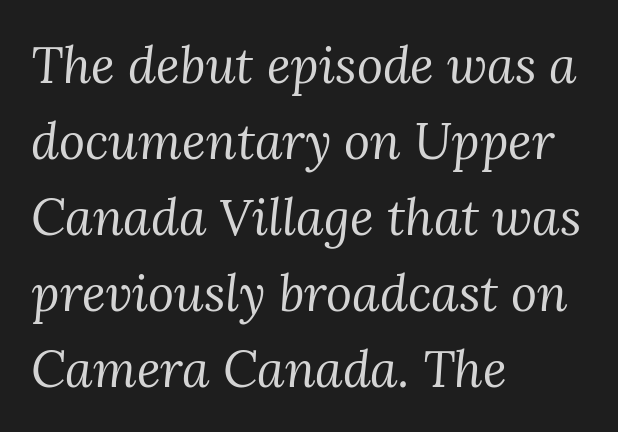
Q: Is the text bold? A: No.
Q: Is the text italic (slanted)? A: Yes, it leans right by about 3 degrees.
Q: Is the typeface a serif or a sans-serif typeface? A: Serif.
Q: Is the text underlined? A: No.
Q: How is the paragraph aligned? A: Left-aligned.
Q: Is the spacing between letters normal or unusually wide? A: Normal.
Q: Is the spacing between lines tight, normal or loose? A: Normal.
Q: Width (condensed, normal, or wide)? A: Normal.
Q: Stroke contrast? A: Medium.
Q: x-height? A: Medium.
Q: Monospaced? A: No.
